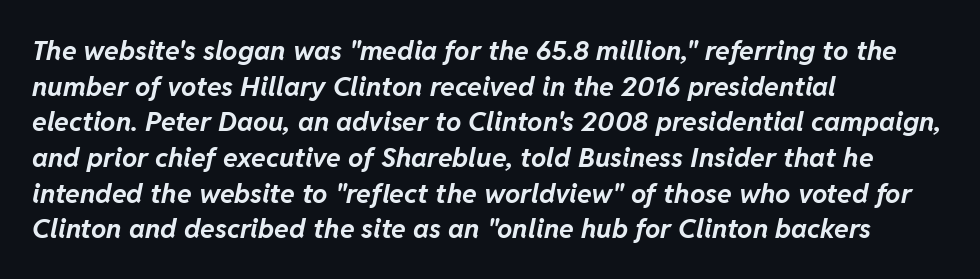
{"italic": "yes", "lean": "right", "slant_degrees": 11, "bold": "yes", "underline": "no", "align": "left", "line_spacing": "normal", "line_spacing_ratio": 1.32, "letter_spacing": "normal", "letter_spacing_em": 0.0, "glyph_px": 27}
